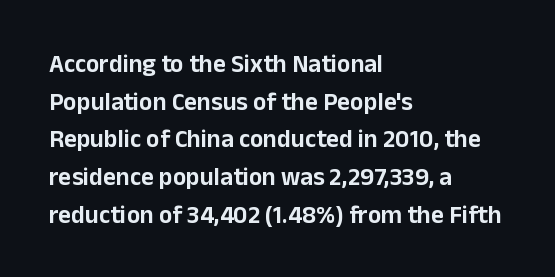
{"italic": "no", "underline": "no", "align": "left", "line_spacing": "normal", "line_spacing_ratio": 1.51, "letter_spacing": "normal", "letter_spacing_em": 0.0, "glyph_px": 25}
